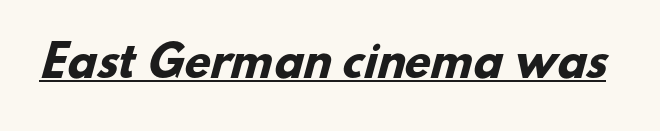
Q: Is the text bold? A: Yes.
Q: Is the typeface a serif or a sans-serif typeface? A: Sans-serif.
Q: Is the text underlined? A: Yes.
Q: Is the spacing between letters normal or unusually wide? A: Normal.
Q: Width (condensed, normal, or wide)? A: Normal.
Q: Stroke contrast? A: Low.
Q: x-height? A: Small.
Q: Monospaced? A: No.
